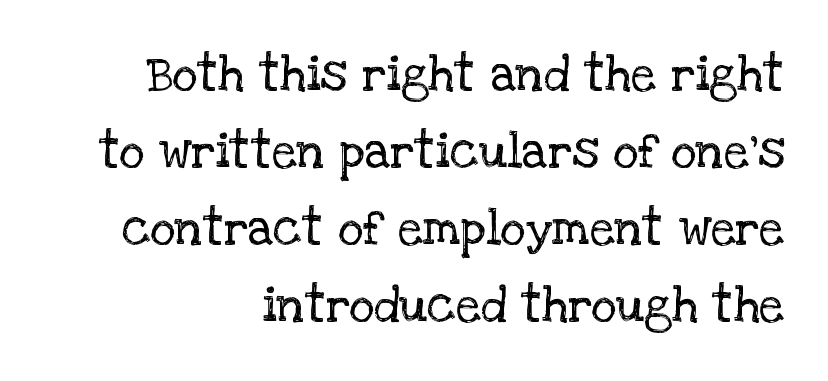
{"serif": "yes", "italic": "no", "bold": "no", "weight": "regular", "width": "normal", "stroke_contrast": "low", "x_height": "large", "monospaced": "no", "underline": "no", "align": "right", "line_spacing": "normal", "line_spacing_ratio": 1.57, "letter_spacing": "normal", "letter_spacing_em": 0.0, "glyph_px": 49}
